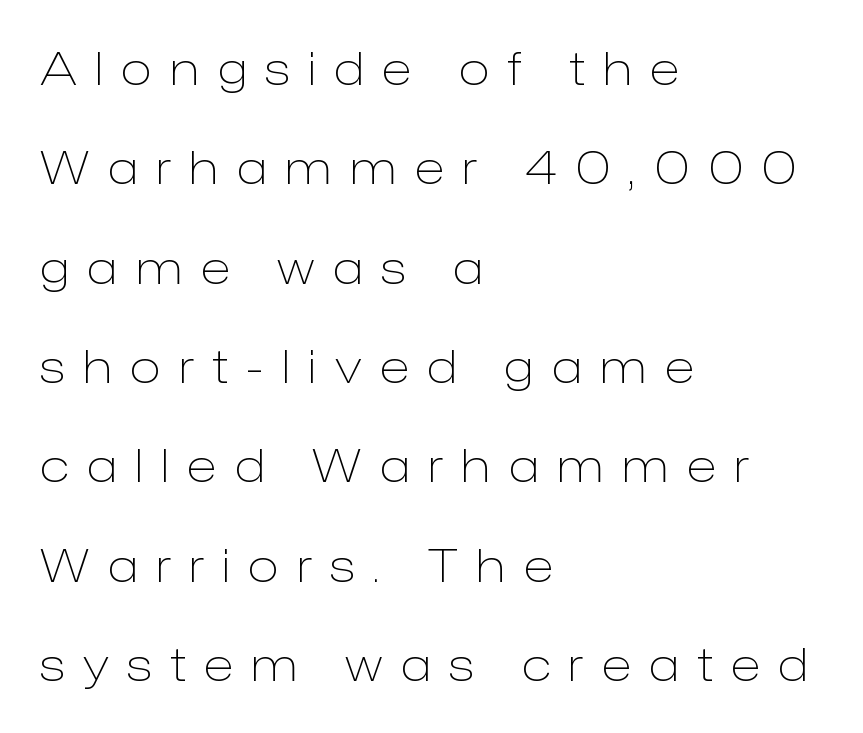
Q: Is the text bold? A: No.
Q: Is the text italic (slanted)? A: No, it is upright.
Q: Is the typeface a serif or a sans-serif typeface? A: Sans-serif.
Q: Is the text underlined? A: No.
Q: How is the paragraph aligned? A: Left-aligned.
Q: Is the spacing between letters normal or unusually wide? A: Unusually wide.
Q: Is the spacing between lines tight, normal or loose? A: Loose.
Q: Width (condensed, normal, or wide)? A: Normal.
Q: Stroke contrast? A: Low.
Q: x-height? A: Medium.
Q: Monospaced? A: No.
